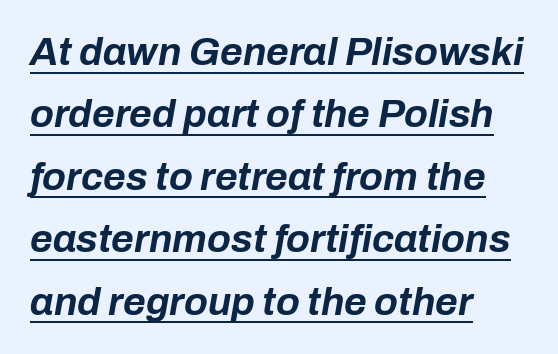
The image shows 39 px bold type, italic (leaning right); set left-aligned, normal line spacing (1.6x), normal letter spacing, underlined; low stroke contrast and a medium x-height.
